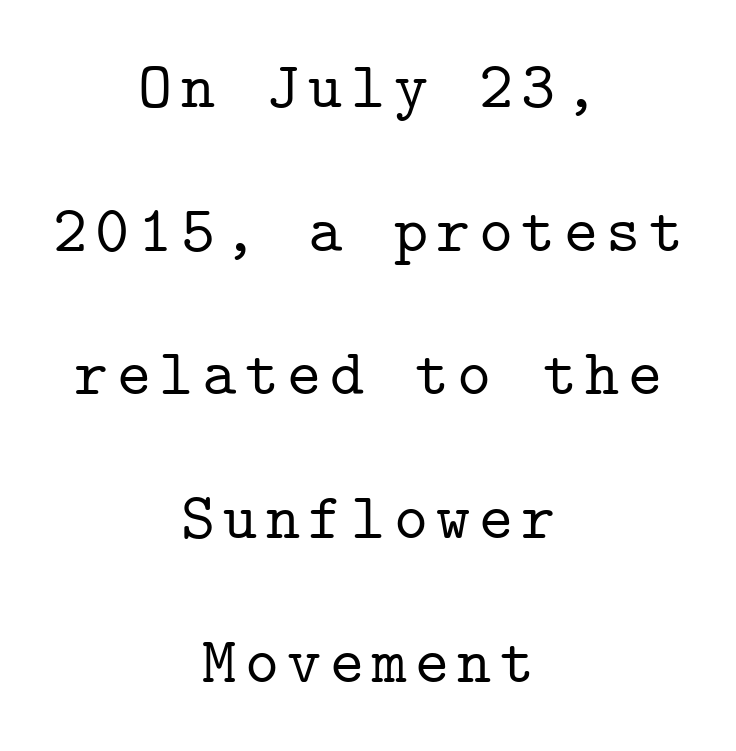
{"serif": "yes", "italic": "no", "width": "normal", "stroke_contrast": "low", "x_height": "medium", "monospaced": "yes", "underline": "no", "align": "center", "line_spacing": "loose", "line_spacing_ratio": 2.21, "glyph_px": 65}
